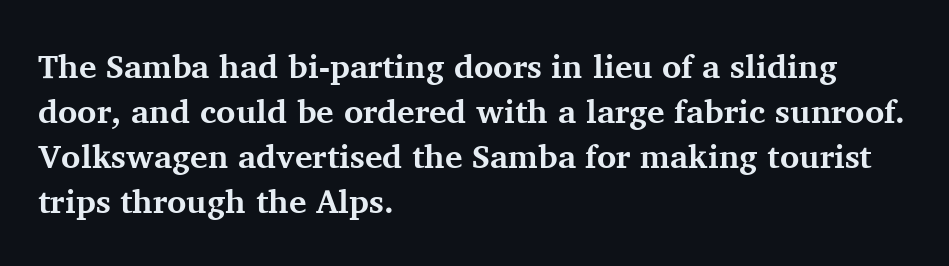
{"serif": "yes", "italic": "no", "bold": "yes", "weight": "bold", "width": "normal", "stroke_contrast": "medium", "x_height": "medium", "monospaced": "no", "underline": "no", "align": "left", "line_spacing": "normal", "line_spacing_ratio": 1.36, "letter_spacing": "normal", "letter_spacing_em": 0.0, "glyph_px": 33}
